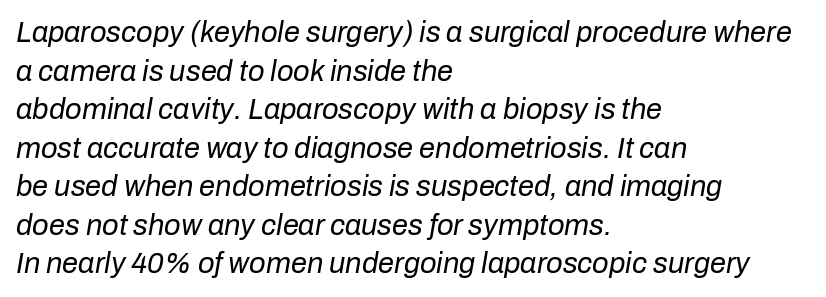
The image shows 29 px regular-weight type, italic (leaning right); set left-aligned, normal line spacing (1.33x), normal letter spacing, not underlined; low stroke contrast and a medium x-height.
